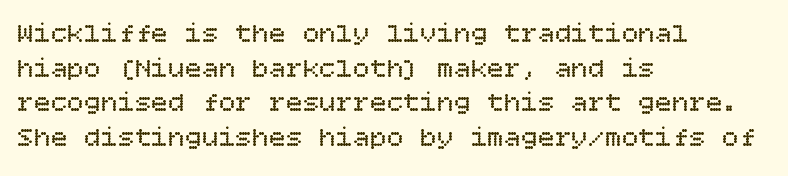
Q: Is the text bold? A: No.
Q: Is the text italic (slanted)? A: No, it is upright.
Q: Is the text underlined? A: No.
Q: How is the paragraph aligned? A: Left-aligned.
Q: Is the spacing between letters normal or unusually wide? A: Normal.
Q: Width (condensed, normal, or wide)? A: Normal.
Q: Stroke contrast? A: Low.
Q: x-height? A: Large.
